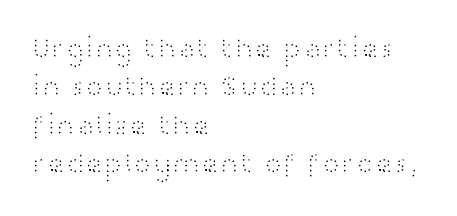
The image shows 29 px light, wide sans-serif type, upright; set left-aligned, normal line spacing (1.32x), normal letter spacing, not underlined; high stroke contrast and a medium x-height.
